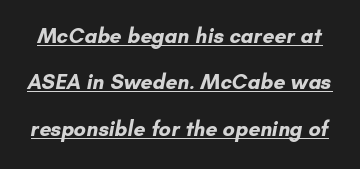
Q: Is the text bold? A: Yes.
Q: Is the text underlined? A: Yes.
Q: Is the spacing between letters normal or unusually wide? A: Normal.
Q: Is the spacing between lines tight, normal or loose? A: Loose.
